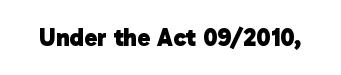
The image shows 25 px bold type; set normal letter spacing, not underlined.
